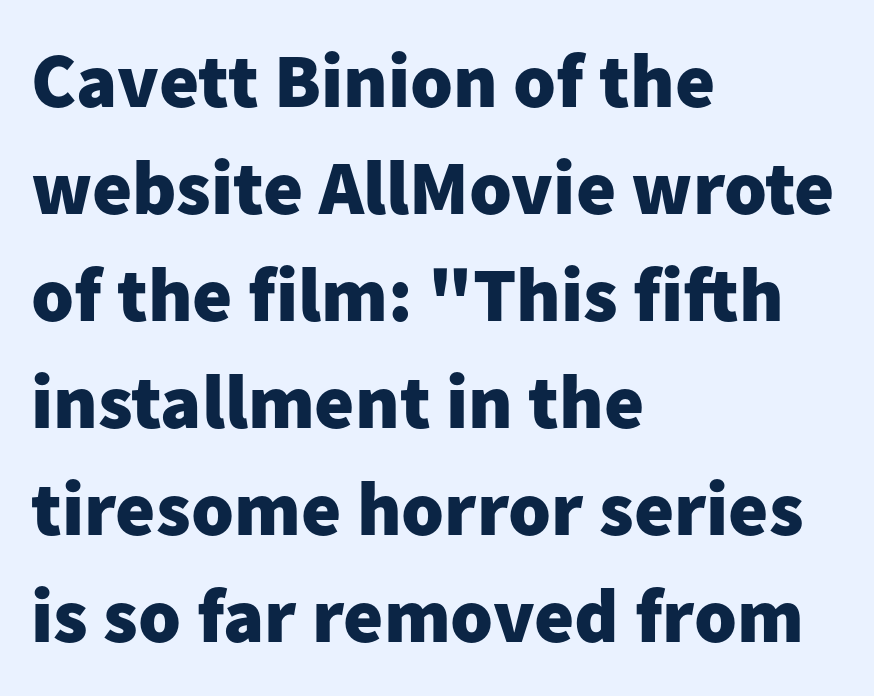
Q: Is the text bold? A: Yes.
Q: Is the text italic (slanted)? A: No, it is upright.
Q: Is the typeface a serif or a sans-serif typeface? A: Sans-serif.
Q: Is the text underlined? A: No.
Q: How is the paragraph aligned? A: Left-aligned.
Q: Is the spacing between letters normal or unusually wide? A: Normal.
Q: Is the spacing between lines tight, normal or loose? A: Normal.
Q: Width (condensed, normal, or wide)? A: Normal.
Q: Stroke contrast? A: Low.
Q: x-height? A: Medium.
Q: Monospaced? A: No.
